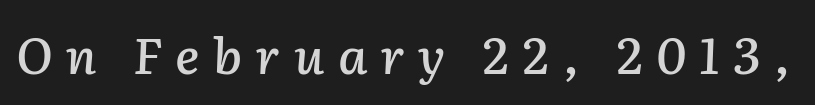
The image shows 50 px text type, italic (leaning right); set unusually wide letter spacing (+0.27 em), not underlined; low stroke contrast and a medium x-height.
